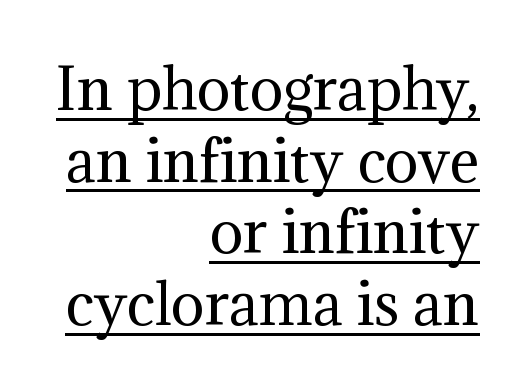
Q: Is the text bold? A: No.
Q: Is the text italic (slanted)? A: No, it is upright.
Q: Is the typeface a serif or a sans-serif typeface? A: Serif.
Q: Is the text underlined? A: Yes.
Q: How is the paragraph aligned? A: Right-aligned.
Q: Is the spacing between letters normal or unusually wide? A: Normal.
Q: Is the spacing between lines tight, normal or loose? A: Normal.
Q: Width (condensed, normal, or wide)? A: Normal.
Q: Stroke contrast? A: Medium.
Q: x-height? A: Medium.
Q: Monospaced? A: No.
